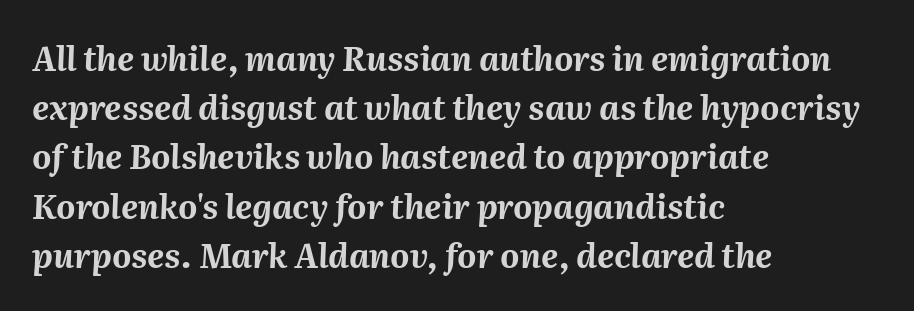
Q: Is the text bold? A: Yes.
Q: Is the text italic (slanted)? A: Yes, it leans right by about 2 degrees.
Q: Is the text underlined? A: No.
Q: How is the paragraph aligned? A: Left-aligned.
Q: Is the spacing between letters normal or unusually wide? A: Normal.
Q: Is the spacing between lines tight, normal or loose? A: Normal.
Q: Width (condensed, normal, or wide)? A: Normal.
Q: Stroke contrast? A: Medium.
Q: x-height? A: Medium.
Q: Monospaced? A: No.
